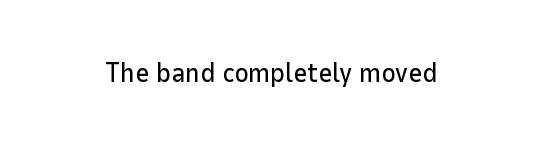
The image shows 27 px text type, upright; set normal letter spacing, not underlined.
